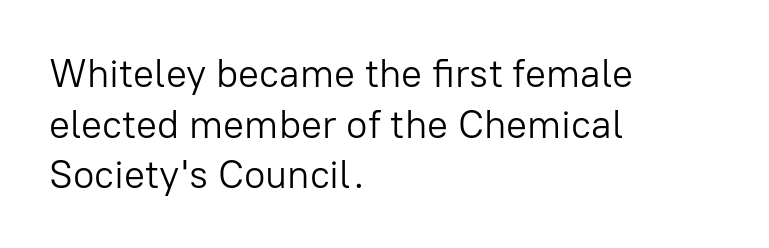
This rendering employs a face without finishing strokes, i.e., a sans-serif. Summary of weight: not heavy and not bold. Has an underline been added? It has not. Italic? Not at all — the glyphs are vertical. Alignment: flush left. You could not count columns in this text — the font is proportionally spaced.
